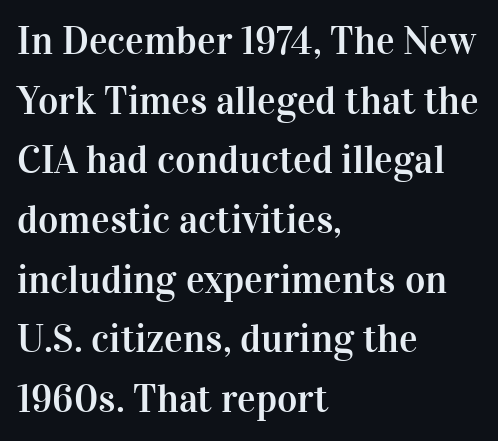
Decoration check: the copy has no underline. Character widths vary here, with narrow letters taking less room than wide ones. Posture: straight, roman, zero tilt. Compared with a centered layout, this one pins lines to the left instead. Serif or sans? Serif — the stroke terminals have little feet.
